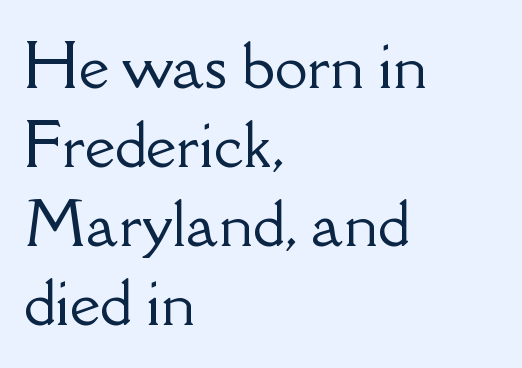
The face used here is proportionally spaced, like ordinary book or web type. Successive baselines arrive at the customary interval. No extra tracking has been applied to these lines. Visually the block forms a straight wall on the left and a jagged coastline on the right. Upright lettering throughout. Letters rest on an invisible, unmarked baseline.
